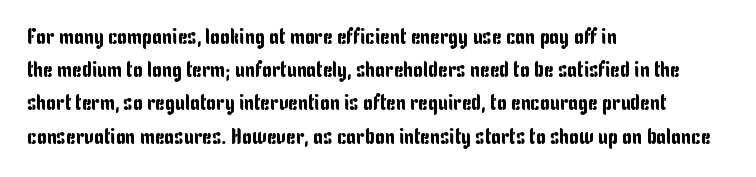
The image shows 22 px text type, upright; set left-aligned, normal line spacing (1.51x), normal letter spacing, not underlined.
